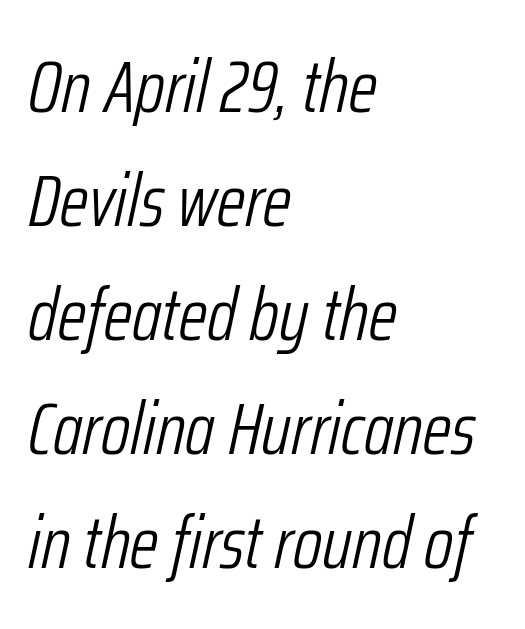
How would I describe the line gaps? Plain and ordinary. The zone under the glyphs is completely vacant. A typesetter would call this proportional, since set widths differ per character. Designer's note — italics engaged. The setting favours the left margin, as ordinary paragraphs usually do.
